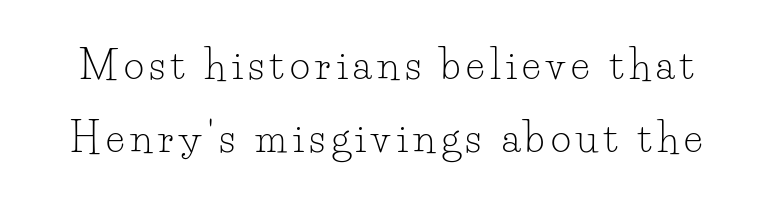
{"serif": "yes", "italic": "no", "bold": "no", "weight": "light", "width": "normal", "stroke_contrast": "low", "x_height": "small", "monospaced": "no", "underline": "no", "line_spacing_ratio": 1.86, "glyph_px": 39}
